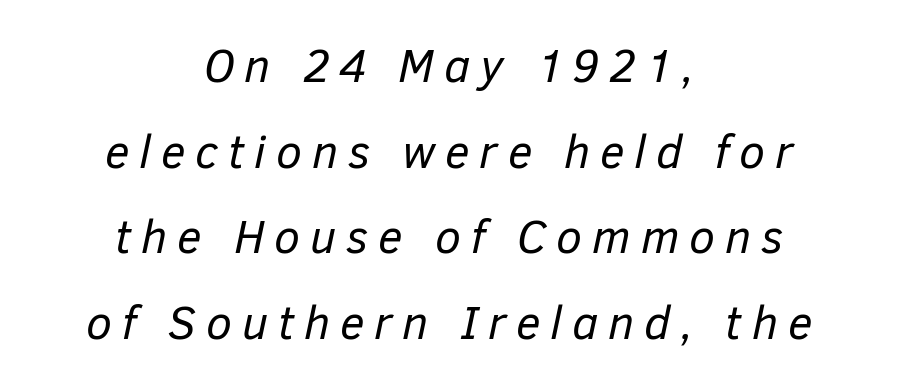
Q: Is the text bold? A: No.
Q: Is the text italic (slanted)? A: Yes, it leans right by about 12 degrees.
Q: Is the text underlined? A: No.
Q: How is the paragraph aligned? A: Centered.
Q: Is the spacing between letters normal or unusually wide? A: Unusually wide.
Q: Width (condensed, normal, or wide)? A: Normal.
Q: Stroke contrast? A: Low.
Q: x-height? A: Medium.
Q: Monospaced? A: No.
